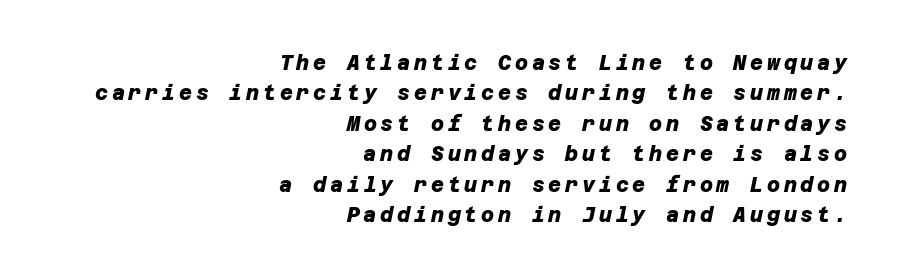
{"bold": "yes", "underline": "no", "align": "right", "line_spacing": "normal", "line_spacing_ratio": 1.52, "glyph_px": 20}
